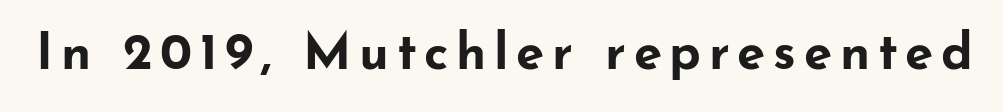
Observe the absence of serifs on each vertical stroke in this sample. The face used here has the dense, thick strokes of a bold. Decoration check: the copy has no underline. This is the regular roman posture of the typeface. Looks like regular typesetting: each glyph gets only the width it needs.
